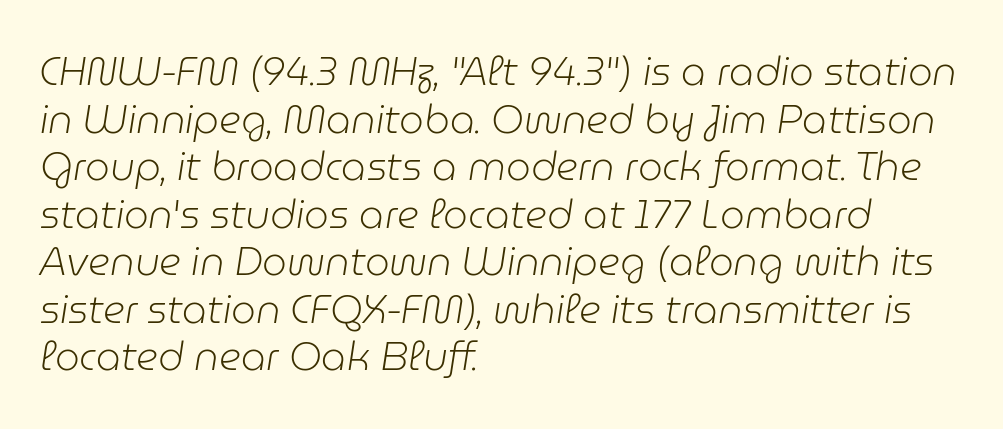
{"italic": "yes", "lean": "right", "slant_degrees": 9, "bold": "no", "weight": "light", "width": "normal", "stroke_contrast": "low", "x_height": "medium", "monospaced": "no", "underline": "no", "align": "left", "line_spacing_ratio": 1.22, "letter_spacing": "normal", "letter_spacing_em": 0.0, "glyph_px": 39}
